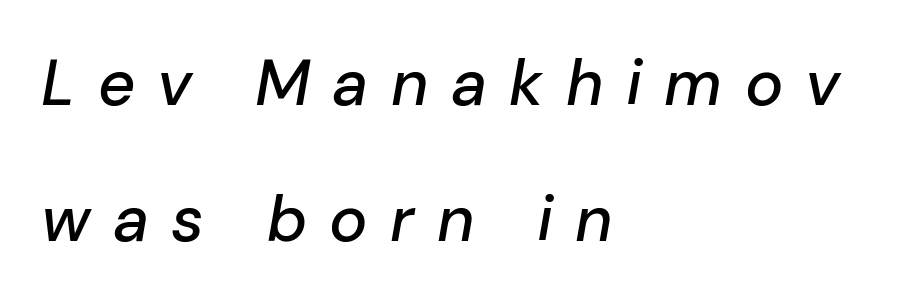
Is there much room between lines? Yes — plenty of vertical air separates them. The text carries the slant typical of an italic or oblique font. Horizontally, the lines are justified to the leading edge only. Descender tails drop into unmarked territory. Spacing verdict: proportional, widths tailored to each character.
